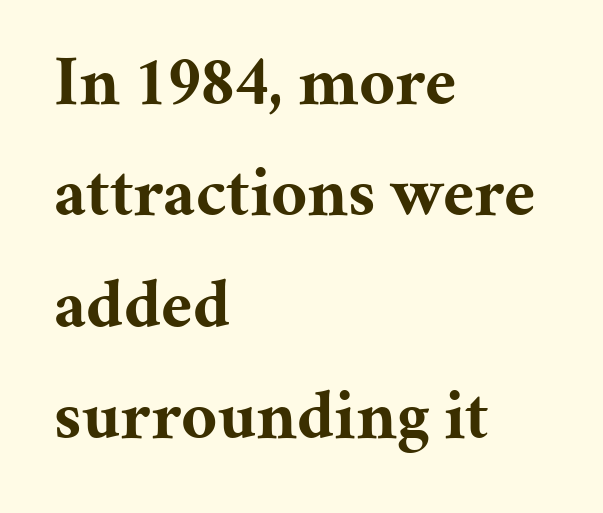
Q: Is the text bold? A: Yes.
Q: Is the text italic (slanted)? A: No, it is upright.
Q: Is the typeface a serif or a sans-serif typeface? A: Serif.
Q: Is the text underlined? A: No.
Q: How is the paragraph aligned? A: Left-aligned.
Q: Is the spacing between letters normal or unusually wide? A: Normal.
Q: Is the spacing between lines tight, normal or loose? A: Normal.
Q: Width (condensed, normal, or wide)? A: Normal.
Q: Stroke contrast? A: Medium.
Q: x-height? A: Medium.
Q: Monospaced? A: No.
